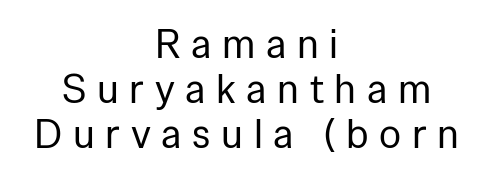
The image shows 41 px regular-weight sans-serif type, upright; set centered, tight line spacing (1.1x), unusually wide letter spacing (+0.26 em), not underlined; low stroke contrast and a medium x-height.
